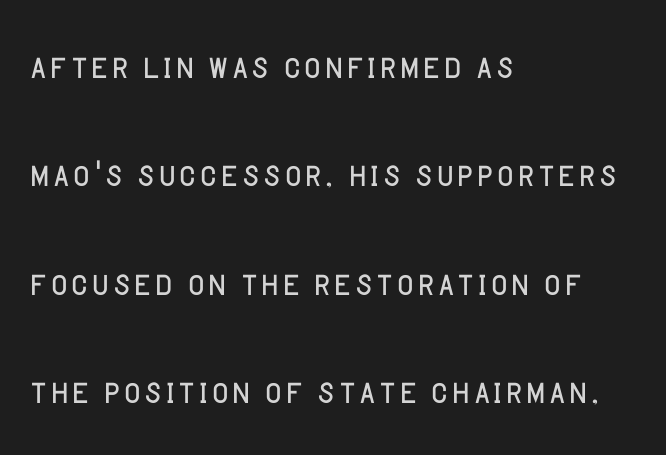
The image shows 45 px light sans-serif type, upright; set left-aligned, loose line spacing (2.41x), normal letter spacing, not underlined; low stroke contrast and a large x-height.
